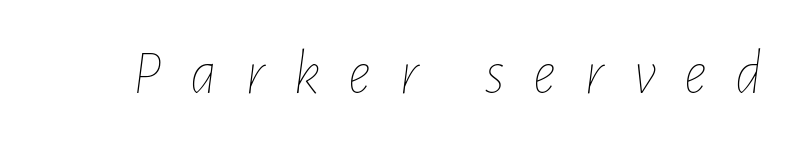
{"italic": "yes", "lean": "right", "slant_degrees": 7, "bold": "no", "weight": "thin", "width": "condensed", "stroke_contrast": "low", "x_height": "medium", "monospaced": "no", "underline": "no", "letter_spacing": "wide", "letter_spacing_em": 0.44, "glyph_px": 64}
